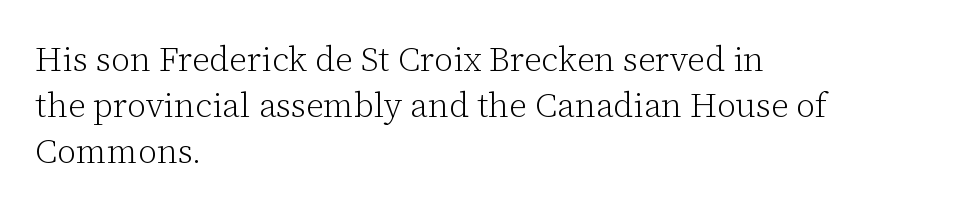
{"serif": "yes", "italic": "no", "bold": "no", "weight": "light", "width": "normal", "stroke_contrast": "low", "x_height": "medium", "monospaced": "no", "underline": "no", "align": "left", "line_spacing": "normal", "line_spacing_ratio": 1.36, "letter_spacing": "normal", "letter_spacing_em": 0.0, "glyph_px": 34}
